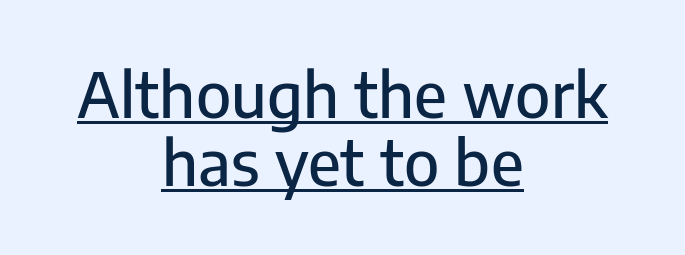
Q: Is the text italic (slanted)? A: No, it is upright.
Q: Is the typeface a serif or a sans-serif typeface? A: Sans-serif.
Q: Is the text underlined? A: Yes.
Q: How is the paragraph aligned? A: Centered.
Q: Is the spacing between letters normal or unusually wide? A: Normal.
Q: Is the spacing between lines tight, normal or loose? A: Tight.
Q: Width (condensed, normal, or wide)? A: Normal.
Q: Stroke contrast? A: Low.
Q: x-height? A: Medium.
Q: Monospaced? A: No.
